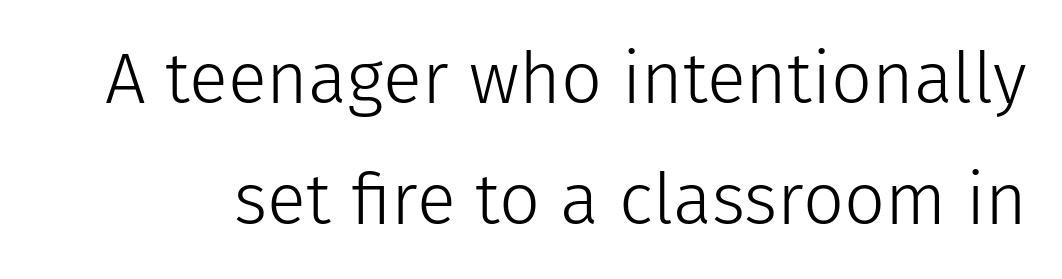
The letters advance in unequal steps, a hallmark of proportional type. Italic: no, the glyphs are upright roman. This sample keeps an unexceptional amount of space between lines. Is the type heavy? It reads as light-to-regular instead. Spacing between characters is what you'd get straight out of the box. This is sans-serif lettering, the kind often seen on screens and signage.
